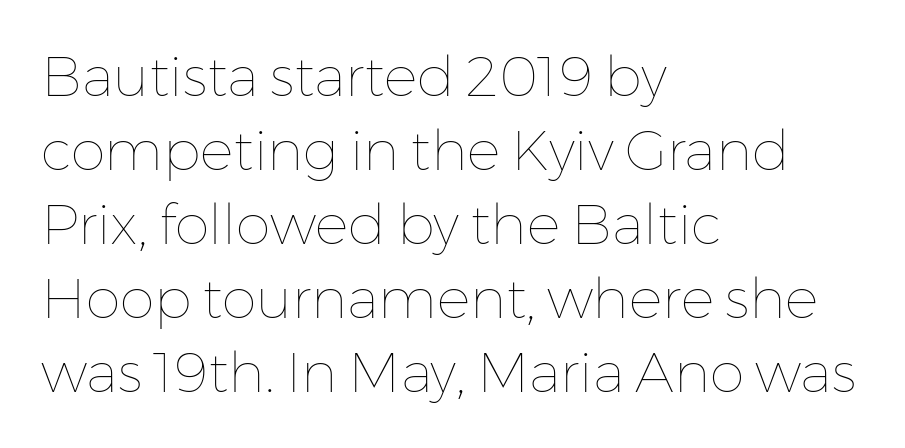
Q: Is the text bold? A: No.
Q: Is the text italic (slanted)? A: No, it is upright.
Q: Is the text underlined? A: No.
Q: How is the paragraph aligned? A: Left-aligned.
Q: Is the spacing between letters normal or unusually wide? A: Normal.
Q: Is the spacing between lines tight, normal or loose? A: Normal.
Q: Width (condensed, normal, or wide)? A: Normal.
Q: Stroke contrast? A: Low.
Q: x-height? A: Medium.
Q: Monospaced? A: No.
